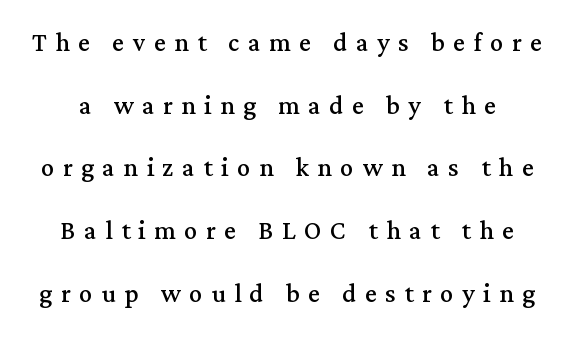
{"serif": "yes", "italic": "no", "bold": "no", "weight": "regular", "width": "normal", "stroke_contrast": "medium", "x_height": "medium", "monospaced": "no", "underline": "no", "align": "center", "line_spacing": "loose", "line_spacing_ratio": 1.9, "letter_spacing": "wide", "letter_spacing_em": 0.26, "glyph_px": 33}
